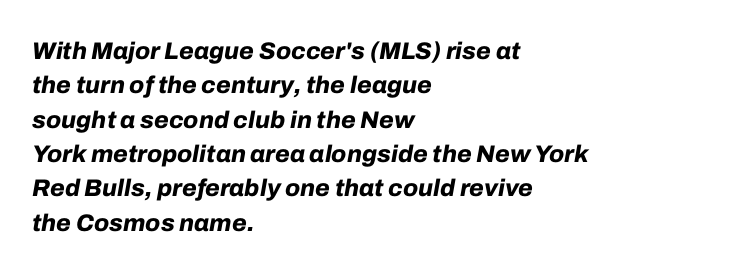
The image shows 24 px bold type, italic (leaning right); set left-aligned, normal line spacing (1.43x), normal letter spacing, not underlined.
